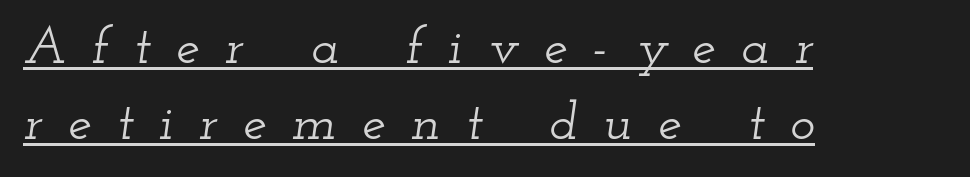
The image shows 53 px wide serif type, italic (leaning right); set left-aligned, normal line spacing (1.44x), unusually wide letter spacing (+0.48 em), underlined; low stroke contrast and a small x-height.
